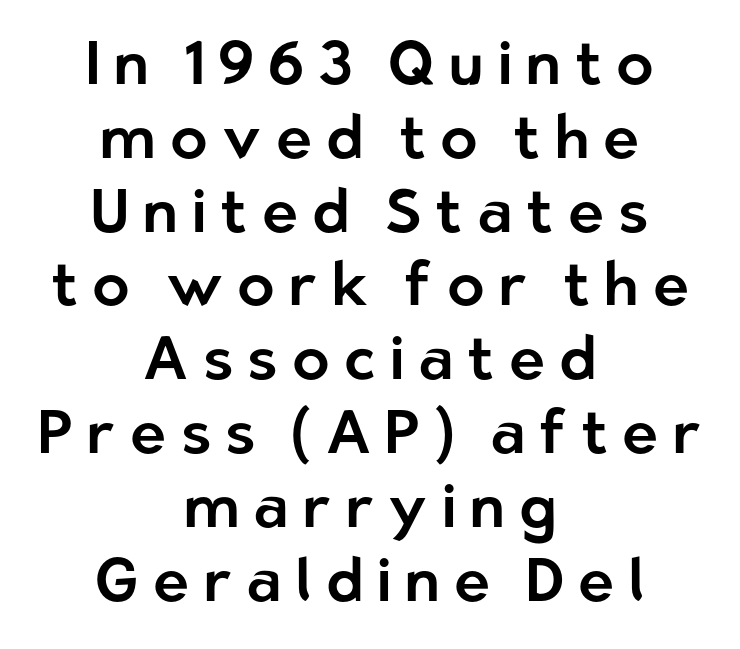
Short and long lines alike share a common midpoint. Anything drawn beneath the words? Only blank space. Spacing verdict: proportional, widths tailored to each character. A sans-serif font was chosen for this passage. Upright lettering throughout. Compared with typical body copy, the letter spacing here is much looser.
